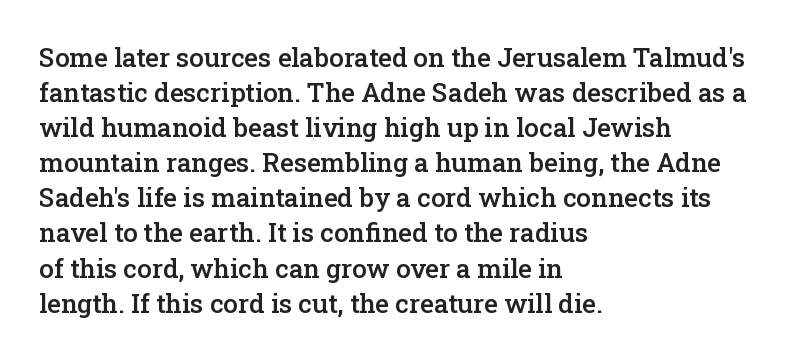
Tracking here is standard; glyphs follow each other at the usual distance. Posture: vertical. This block has exactly the height ordinary leading produces. On the weight axis this lands at semibold, roughly 600. Underline: absent. The rag falls on the right side of this text block.
